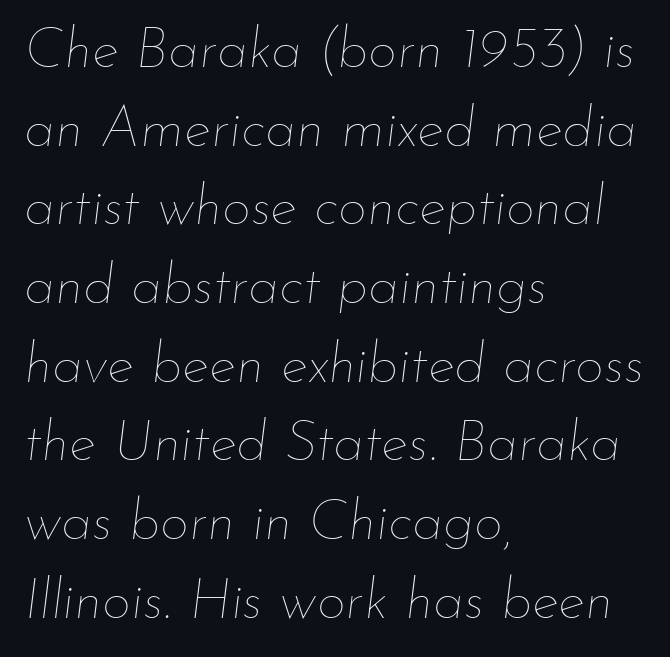
Q: Is the text bold? A: No.
Q: Is the text italic (slanted)? A: Yes, it leans right by about 7 degrees.
Q: Is the text underlined? A: No.
Q: How is the paragraph aligned? A: Left-aligned.
Q: Is the spacing between letters normal or unusually wide? A: Normal.
Q: Is the spacing between lines tight, normal or loose? A: Normal.
Q: Width (condensed, normal, or wide)? A: Normal.
Q: Stroke contrast? A: Low.
Q: x-height? A: Small.
Q: Monospaced? A: No.
